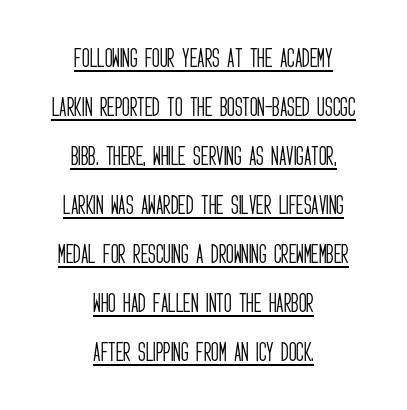
A centered setting, common on invitations and titles, is used for this passage. The weight tops out at a normal text grade. Posture: upright roman. The rendering uses a large line-height, opening up the rows. The sample's only ornament is a line tracing under the words. The type is set solid horizontally, with unmodified tracking.
